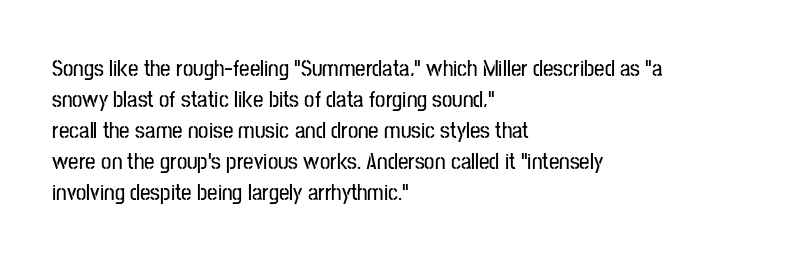
The image shows 23 px text type, upright; set left-aligned, normal line spacing (1.35x), normal letter spacing, not underlined.
